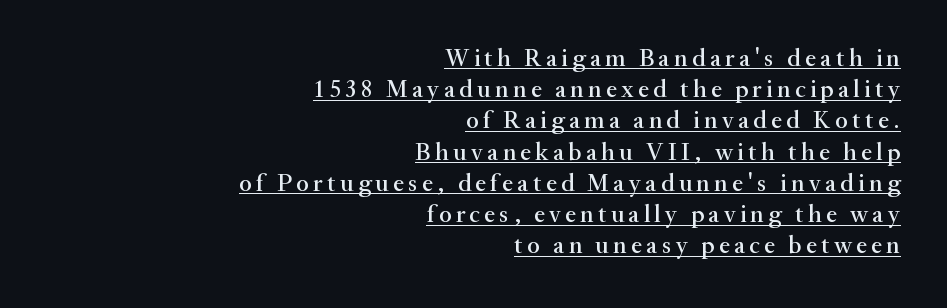
Q: Is the text italic (slanted)? A: No, it is upright.
Q: Is the text underlined? A: Yes.
Q: How is the paragraph aligned? A: Right-aligned.
Q: Is the spacing between lines tight, normal or loose? A: Normal.
